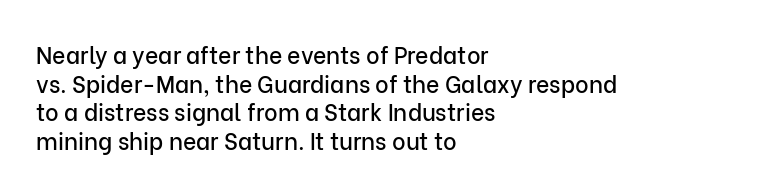
{"italic": "no", "underline": "no", "align": "left", "line_spacing_ratio": 1.24, "letter_spacing": "normal", "letter_spacing_em": 0.0, "glyph_px": 23}
